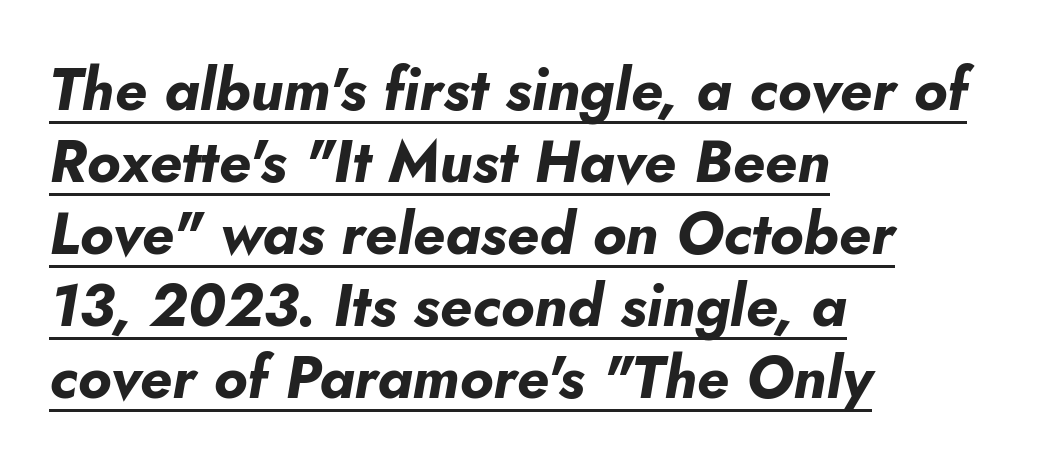
Typographic density is high because the face is bold. Descenders here cross a horizontal rule under the line. Character widths vary here, with narrow letters taking less room than wide ones. Notice how the stems are inclined rather than vertical — that's the hallmark of italics. The text block is weighted toward the left margin, trailing off unevenly rightward. You could call the tracking neutral — neither tight nor loose.
